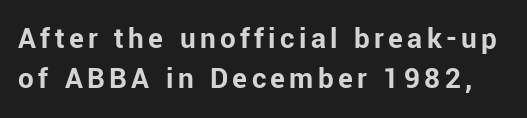
The image shows 31 px bold sans-serif type, upright; set normal line spacing (1.28x), not underlined; low stroke contrast and a medium x-height.
